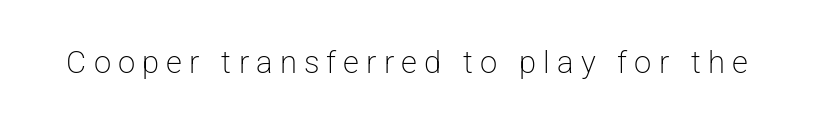
The image shows 31 px light sans-serif type, upright; set unusually wide letter spacing (+0.23 em), not underlined; low stroke contrast and a medium x-height.
